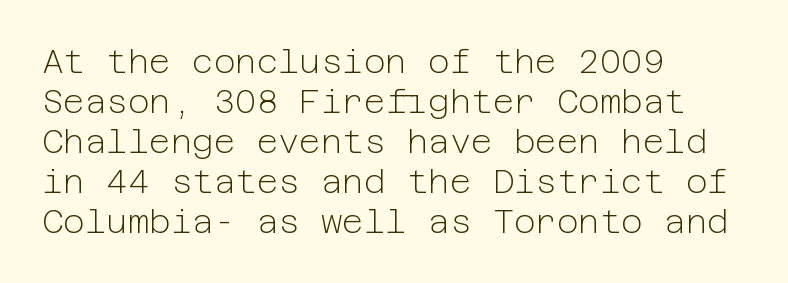
{"serif": "no", "italic": "no", "bold": "no", "weight": "light", "width": "normal", "stroke_contrast": "low", "x_height": "medium", "underline": "no", "align": "left", "line_spacing_ratio": 1.21, "letter_spacing": "normal", "letter_spacing_em": 0.0, "glyph_px": 33}
